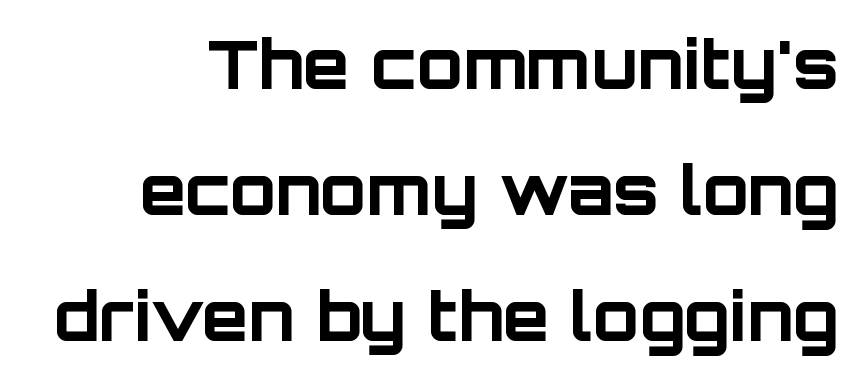
{"serif": "no", "italic": "no", "bold": "yes", "weight": "bold", "width": "normal", "stroke_contrast": "low", "x_height": "large", "monospaced": "no", "underline": "no", "line_spacing_ratio": 1.88, "letter_spacing": "normal", "letter_spacing_em": 0.0, "glyph_px": 67}
